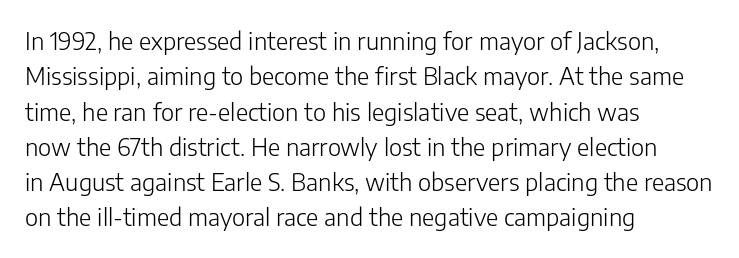
{"italic": "no", "bold": "no", "underline": "no", "align": "left", "line_spacing": "normal", "line_spacing_ratio": 1.47, "letter_spacing": "normal", "letter_spacing_em": 0.0, "glyph_px": 24}
